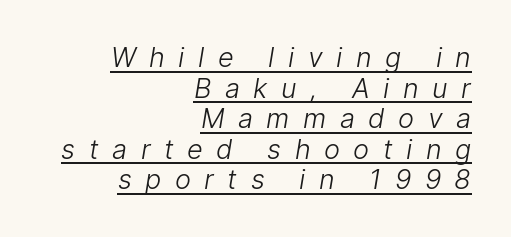
Q: Is the text bold? A: No.
Q: Is the text underlined? A: Yes.
Q: How is the paragraph aligned? A: Right-aligned.
Q: Is the spacing between letters normal or unusually wide? A: Unusually wide.
Q: Is the spacing between lines tight, normal or loose? A: Tight.
